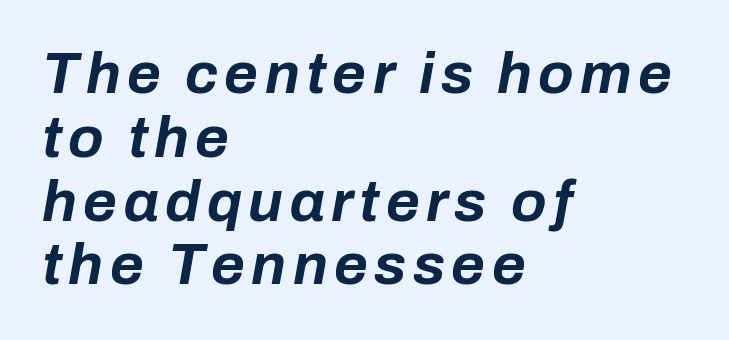
Leftover space on each line is placed entirely after the last word. The glyphs are unaccompanied by any horizontal stroke below them. Leading is clearly below the norm, producing a dense column. Spacing verdict: proportional, widths tailored to each character.
